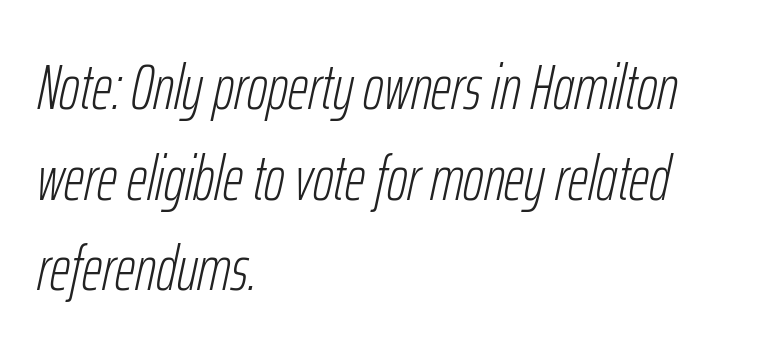
{"italic": "yes", "lean": "right", "slant_degrees": 12, "bold": "no", "weight": "light", "width": "condensed", "stroke_contrast": "low", "x_height": "medium", "monospaced": "no", "underline": "no", "align": "left", "line_spacing": "normal", "line_spacing_ratio": 1.44, "letter_spacing": "normal", "letter_spacing_em": 0.0, "glyph_px": 63}
